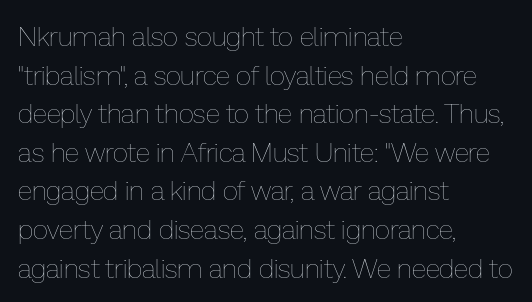
Q: Is the text bold? A: No.
Q: Is the text italic (slanted)? A: No, it is upright.
Q: Is the text underlined? A: No.
Q: How is the paragraph aligned? A: Left-aligned.
Q: Is the spacing between letters normal or unusually wide? A: Normal.
Q: Is the spacing between lines tight, normal or loose? A: Normal.
